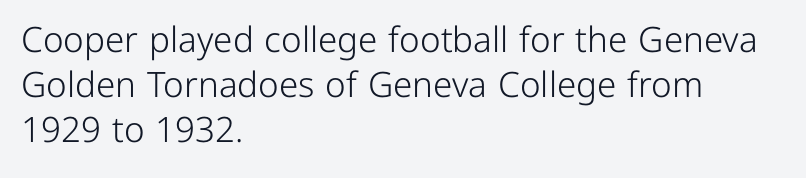
The passage shown is not underscored anywhere. Students, observe: this is what conventionally led text looks like. Each letter keeps its own natural width here, so spacing adapts to shape. Are there feet on the stems? There aren't — it's a sans. These glyphs show unthickened strokes, regular width or finer. How are the letters spaced? Ordinarily, with no added tracking.
